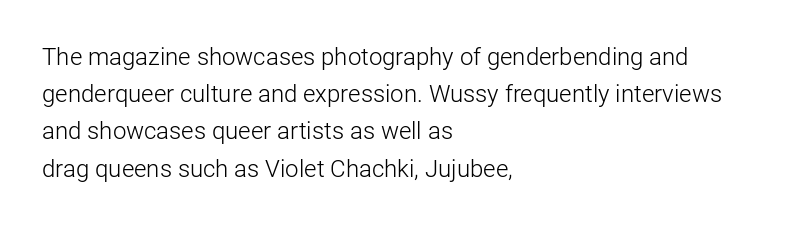
Q: Is the text bold? A: No.
Q: Is the text italic (slanted)? A: No, it is upright.
Q: Is the text underlined? A: No.
Q: How is the paragraph aligned? A: Left-aligned.
Q: Is the spacing between letters normal or unusually wide? A: Normal.
Q: Is the spacing between lines tight, normal or loose? A: Normal.
